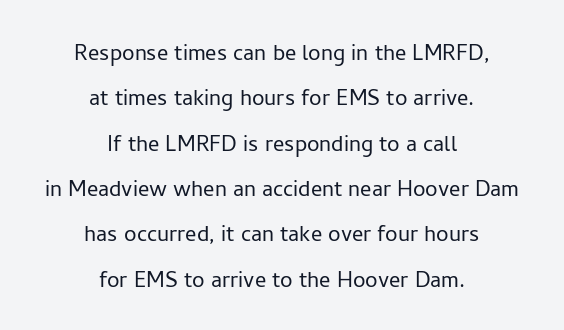
{"serif": "no", "italic": "no", "bold": "no", "weight": "light", "width": "normal", "stroke_contrast": "low", "x_height": "medium", "monospaced": "no", "underline": "no", "align": "center", "line_spacing": "normal", "line_spacing_ratio": 1.62, "letter_spacing": "normal", "letter_spacing_em": 0.0, "glyph_px": 28}
